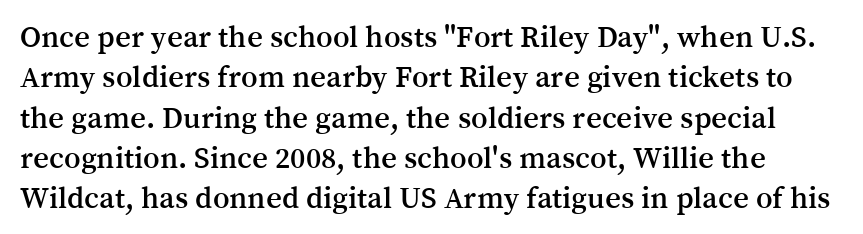
Q: Is the text italic (slanted)? A: No, it is upright.
Q: Is the typeface a serif or a sans-serif typeface? A: Serif.
Q: Is the text underlined? A: No.
Q: Is the spacing between letters normal or unusually wide? A: Normal.
Q: Is the spacing between lines tight, normal or loose? A: Normal.
Q: Width (condensed, normal, or wide)? A: Normal.
Q: Stroke contrast? A: Medium.
Q: x-height? A: Medium.
Q: Monospaced? A: No.
